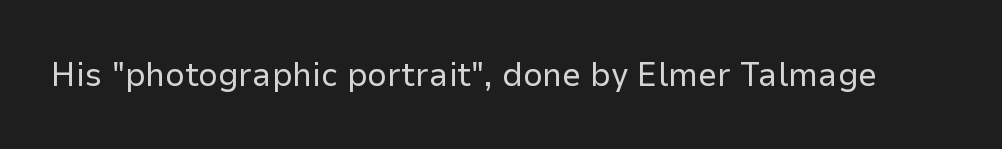
{"serif": "no", "italic": "no", "bold": "no", "weight": "regular", "width": "normal", "stroke_contrast": "low", "x_height": "medium", "monospaced": "no", "underline": "no", "letter_spacing": "normal", "letter_spacing_em": 0.0, "glyph_px": 34}
